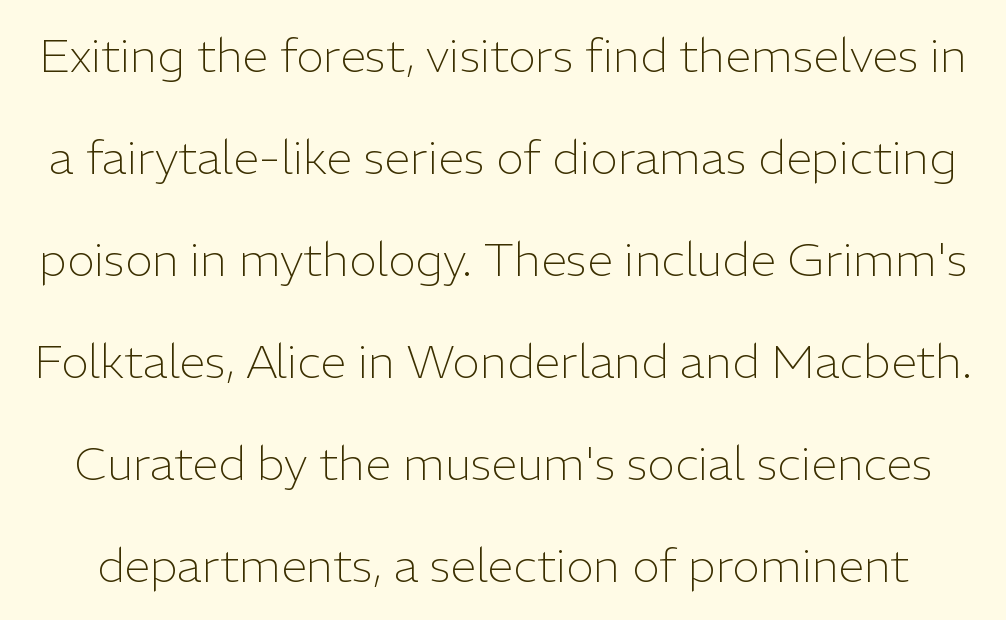
The image shows 47 px light sans-serif type, upright; set loose line spacing (2.17x), normal letter spacing, not underlined; low stroke contrast and a medium x-height.
